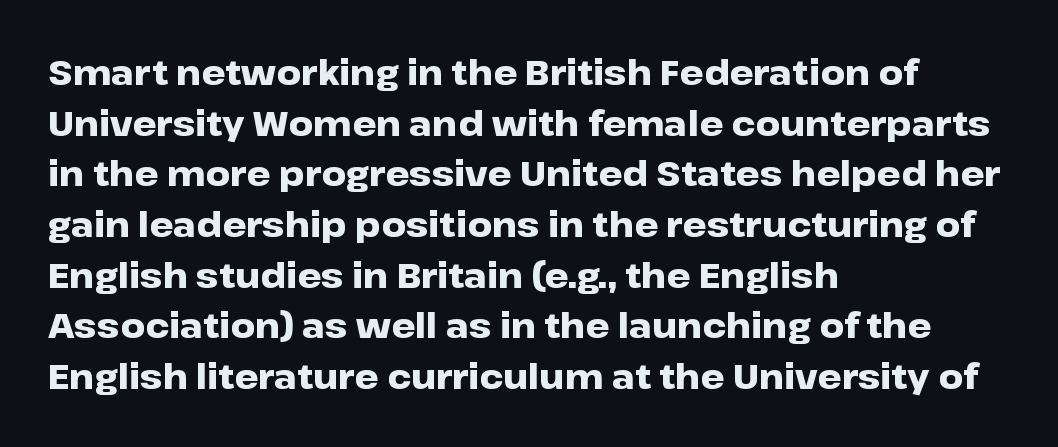
{"serif": "no", "italic": "no", "bold": "yes", "weight": "heavy", "width": "wide", "stroke_contrast": "low", "x_height": "medium", "monospaced": "no", "underline": "no", "align": "left", "line_spacing": "normal", "line_spacing_ratio": 1.49, "letter_spacing": "normal", "letter_spacing_em": 0.0, "glyph_px": 34}
